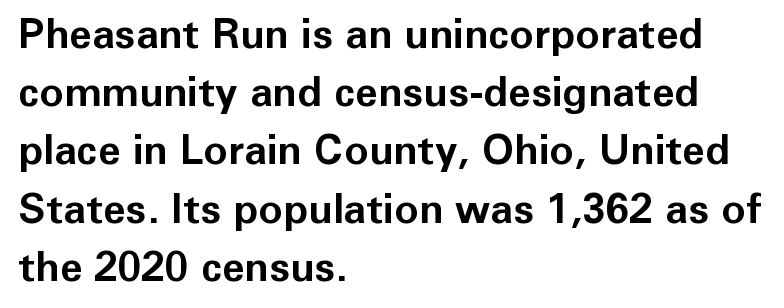
Quick note: underline off. Teacher's note: observe the even left margin — that is flush-left alignment. The sample has been set heavy, in full bold. The font family rendered here belongs to the sans-serif group.
